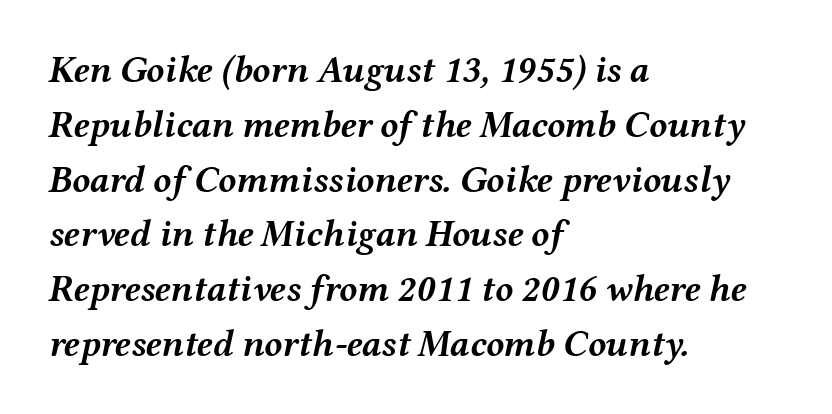
Caption: bold face, heavy strokes. No extra tracking has been applied to these lines. Anything drawn beneath the words? Only blank space. One-word summary of the alignment: left. Looks like regular typesetting: each glyph gets only the width it needs.
